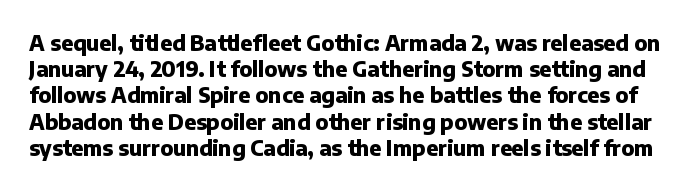
{"italic": "no", "bold": "yes", "underline": "no", "line_spacing": "normal", "line_spacing_ratio": 1.25, "letter_spacing": "normal", "letter_spacing_em": 0.0, "glyph_px": 21}
